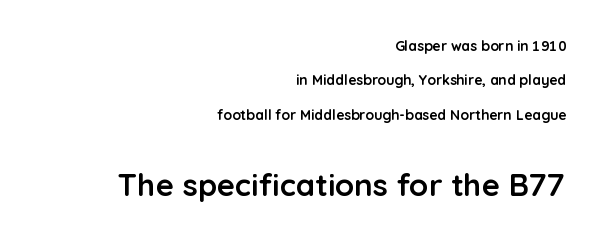
Q: Is the text bold? A: Yes.
Q: Is the text italic (slanted)? A: No, it is upright.
Q: Is the typeface a serif or a sans-serif typeface? A: Sans-serif.
Q: Is the text underlined? A: No.
Q: How is the paragraph aligned? A: Right-aligned.
Q: Is the spacing between letters normal or unusually wide? A: Normal.
Q: Is the spacing between lines tight, normal or loose? A: Loose.
Q: Which block of text is set in a larger size, the first (top) or the second (bottom)? A: The second (bottom) one.
Q: Width (condensed, normal, or wide)? A: Normal.
Q: Stroke contrast? A: Low.
Q: x-height? A: Medium.
Q: Monospaced? A: No.
